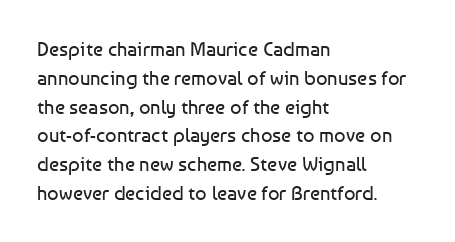
The image shows 20 px text type, upright; set left-aligned, normal line spacing (1.44x), normal letter spacing, not underlined.
